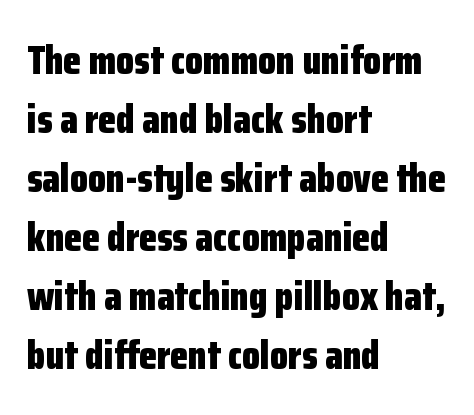
Q: Is the text bold? A: Yes.
Q: Is the text italic (slanted)? A: No, it is upright.
Q: Is the typeface a serif or a sans-serif typeface? A: Sans-serif.
Q: Is the text underlined? A: No.
Q: How is the paragraph aligned? A: Left-aligned.
Q: Is the spacing between letters normal or unusually wide? A: Normal.
Q: Is the spacing between lines tight, normal or loose? A: Normal.
Q: Width (condensed, normal, or wide)? A: Condensed.
Q: Stroke contrast? A: Low.
Q: x-height? A: Medium.
Q: Monospaced? A: No.
